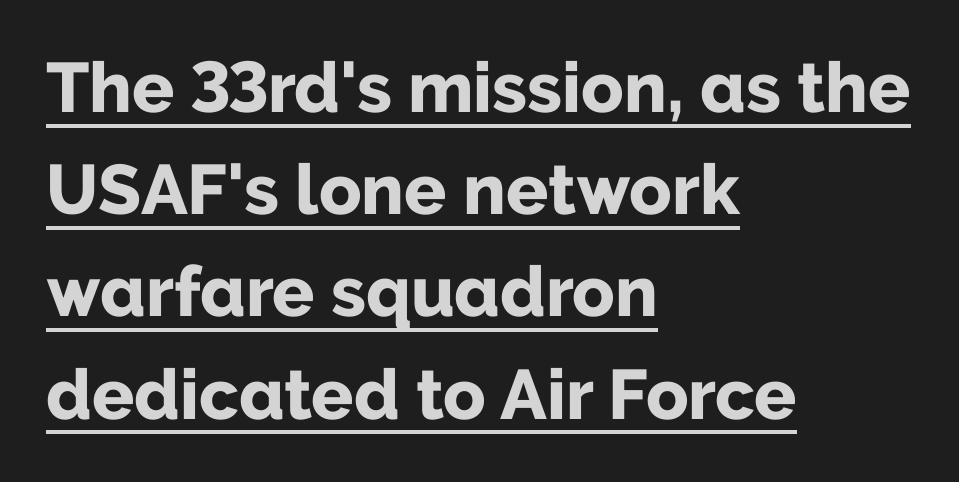
{"serif": "no", "italic": "no", "bold": "yes", "weight": "bold", "width": "normal", "stroke_contrast": "low", "x_height": "medium", "monospaced": "no", "underline": "yes", "align": "left", "line_spacing": "normal", "line_spacing_ratio": 1.46, "letter_spacing": "normal", "letter_spacing_em": 0.0, "glyph_px": 70}
